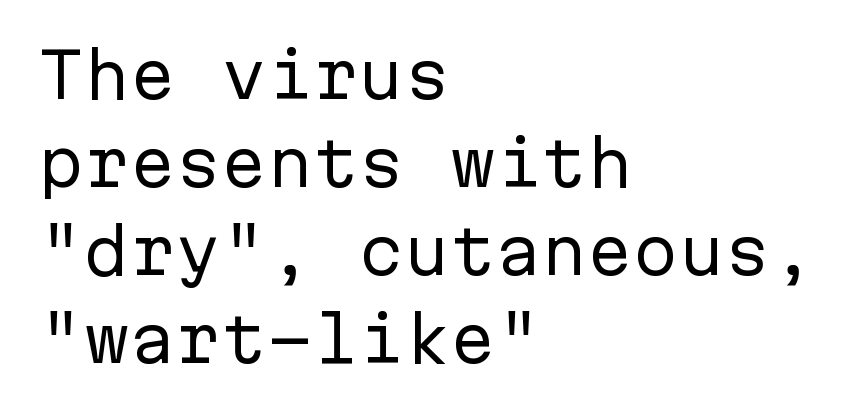
The image shows 61 px regular-weight sans-serif type, upright, monospaced; set left-aligned, normal line spacing (1.44x), normal letter spacing, not underlined; low stroke contrast and a medium x-height.
